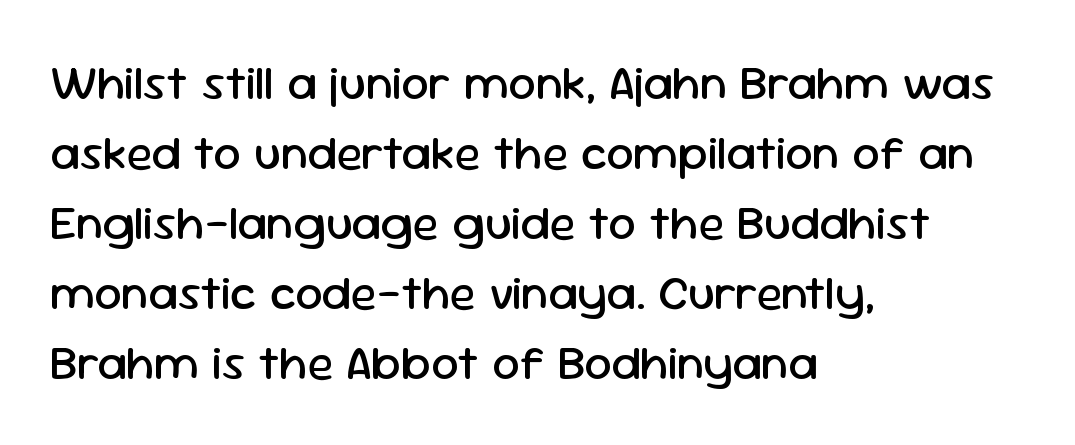
Q: Is the text bold? A: No.
Q: Is the text italic (slanted)? A: No, it is upright.
Q: Is the typeface a serif or a sans-serif typeface? A: Sans-serif.
Q: Is the text underlined? A: No.
Q: How is the paragraph aligned? A: Left-aligned.
Q: Is the spacing between letters normal or unusually wide? A: Normal.
Q: Is the spacing between lines tight, normal or loose? A: Normal.
Q: Width (condensed, normal, or wide)? A: Normal.
Q: Stroke contrast? A: Low.
Q: x-height? A: Medium.
Q: Monospaced? A: No.
